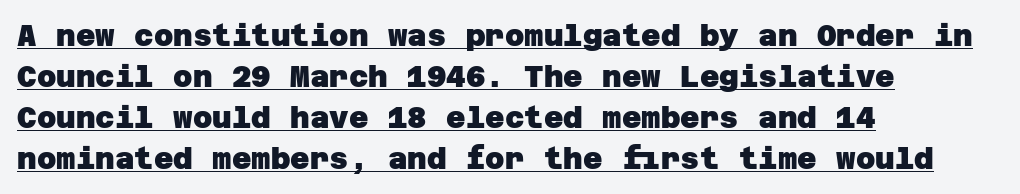
The image shows 30 px heavy sans-serif type; set left-aligned, normal line spacing (1.37x), normal letter spacing, underlined; low stroke contrast and a large x-height.
